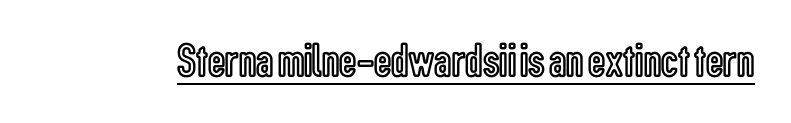
The image shows 48 px condensed type, upright; set normal letter spacing, underlined; a medium x-height.
